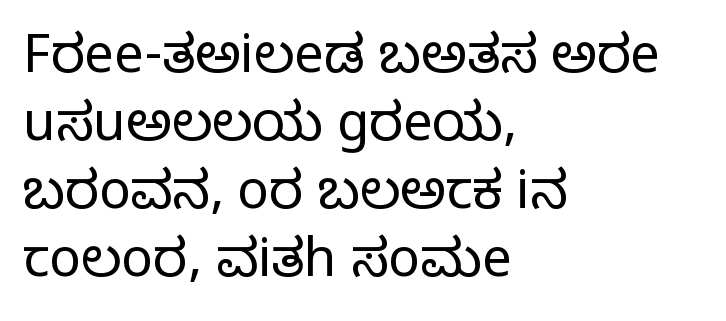
The image shows 53 px regular-weight serif type, upright; set left-aligned, normal line spacing (1.28x), normal letter spacing, not underlined; low stroke contrast and a large x-height.
